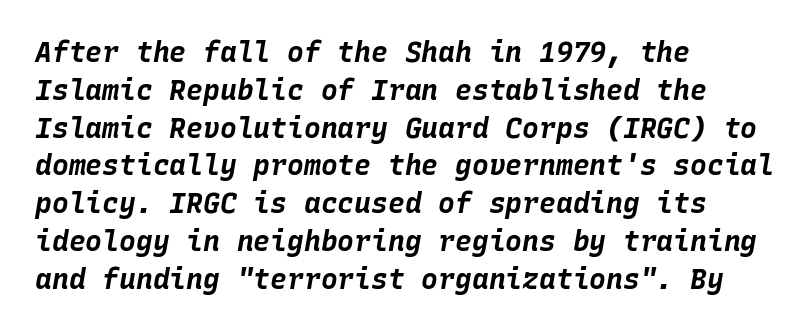
The image shows 28 px bold type, italic (leaning right), monospaced; set left-aligned, normal line spacing (1.35x), normal letter spacing, not underlined; low stroke contrast and a large x-height.
